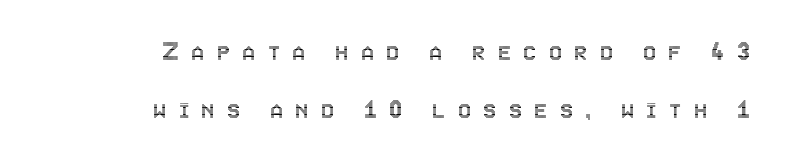
{"italic": "no", "width": "condensed", "x_height": "large", "monospaced": "no", "underline": "no", "align": "right", "line_spacing": "loose", "line_spacing_ratio": 1.95, "letter_spacing": "wide", "letter_spacing_em": 0.4, "glyph_px": 30}
